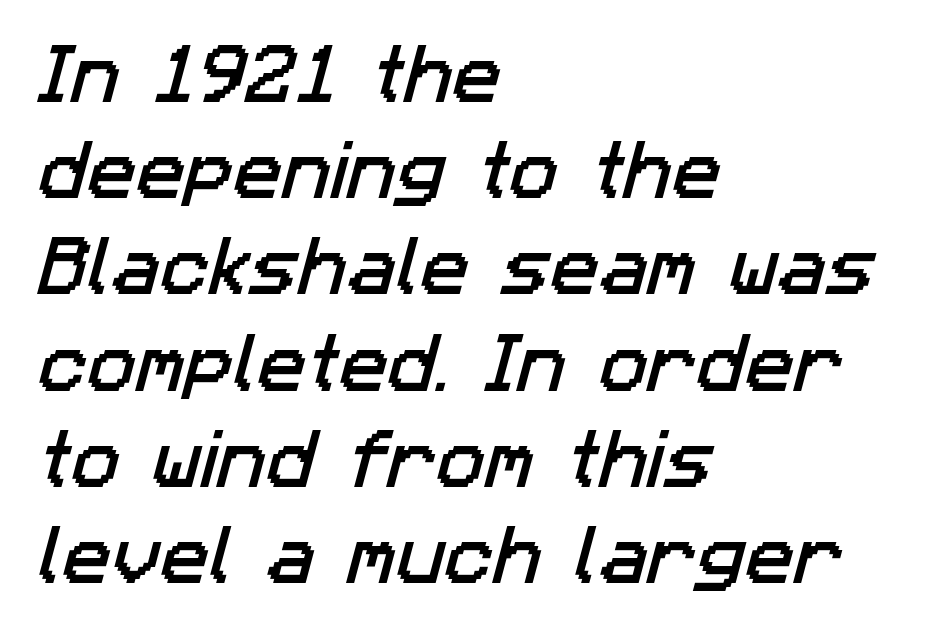
A normal amount of white space separates one row of letters from the next. Line starts are locked; line ends wander. Descender tails drop into unmarked territory. Each letter keeps its own natural width here, so spacing adapts to shape.
